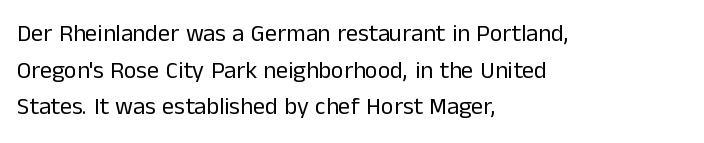
{"italic": "no", "bold": "no", "underline": "no", "align": "left", "line_spacing": "normal", "line_spacing_ratio": 1.53, "letter_spacing": "normal", "letter_spacing_em": 0.0, "glyph_px": 24}
